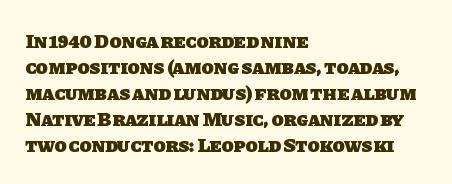
The image shows 20 px bold type; set left-aligned, normal line spacing (1.3x), normal letter spacing, not underlined.
